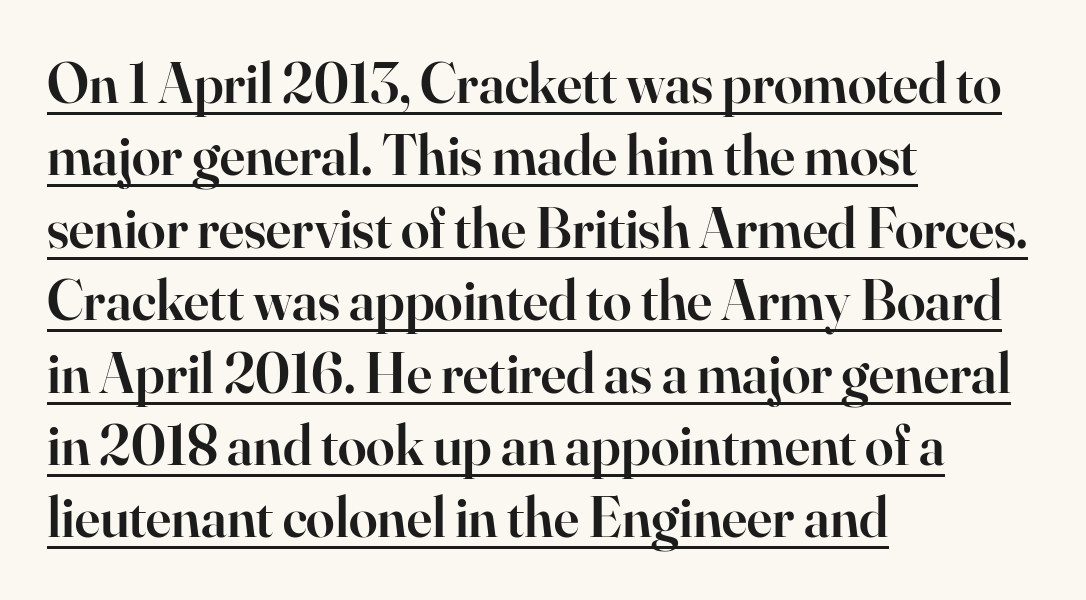
The glyphs have the mass of a demibold cut, below bold. The glyphs in this specimen are seriffed. Where is the straight margin? On the left. Character widths vary here, with narrow letters taking less room than wide ones. A rule runs beneath these lines of type. Here the glyphs are tracked normally, forming tight word shapes.
